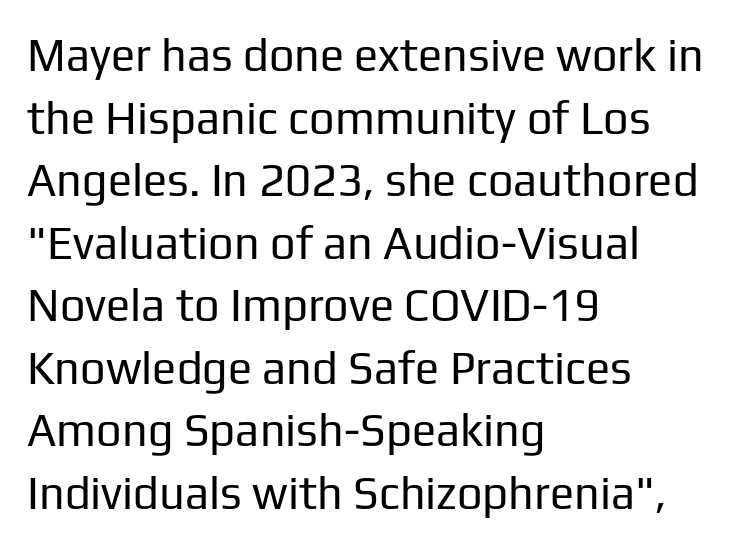
The image shows 45 px regular-weight sans-serif type, upright; set left-aligned, normal line spacing (1.39x), normal letter spacing, not underlined; low stroke contrast and a medium x-height.
